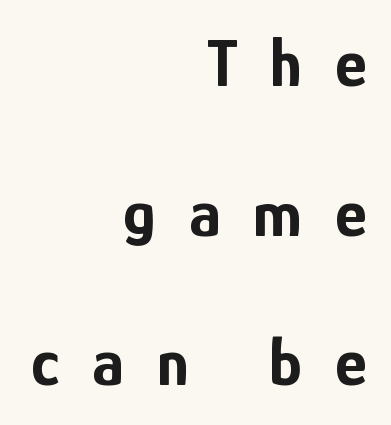
Looks like regular typesetting: each glyph gets only the width it needs. Compared with typical body copy, the letter spacing here is much looser. A typesetter would mark this as roman, not italic. Nothing sits at the stroke ends, so this counts as sans-serif.
